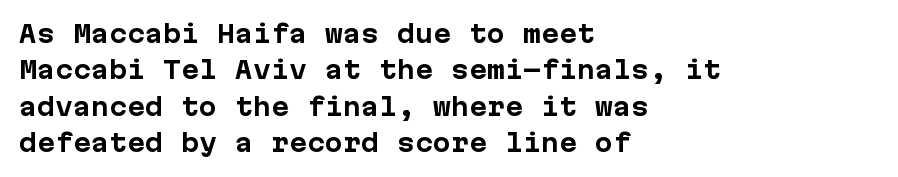
{"italic": "no", "bold": "yes", "underline": "no", "align": "left", "line_spacing": "normal", "line_spacing_ratio": 1.52, "letter_spacing": "normal", "letter_spacing_em": 0.0, "glyph_px": 24}
